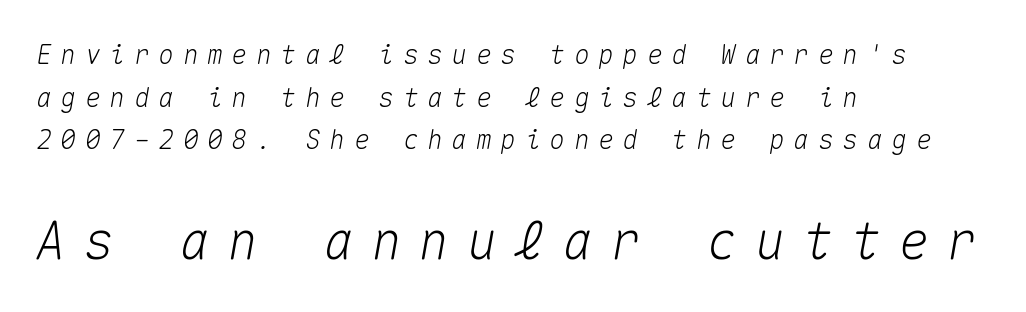
This is oblique type, the kind used for emphasis or titles. Loose tracking; the words dissolve into strings of separated letters. Glance below the letters and you will spot only blank space. The leading is moderate, giving the passage an even texture.
